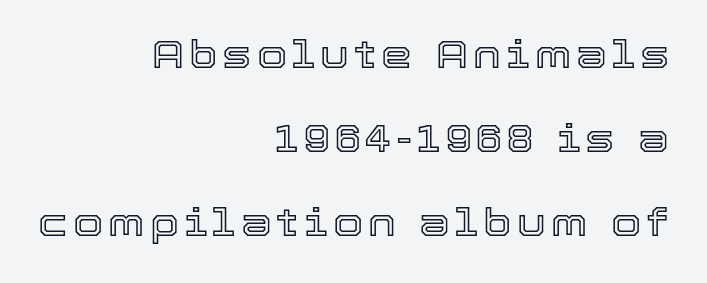
Q: Is the text italic (slanted)? A: No, it is upright.
Q: Is the text underlined? A: No.
Q: How is the paragraph aligned? A: Right-aligned.
Q: Is the spacing between lines tight, normal or loose? A: Loose.
Q: Width (condensed, normal, or wide)? A: Normal.
Q: x-height? A: Medium.
Q: Monospaced? A: No.
